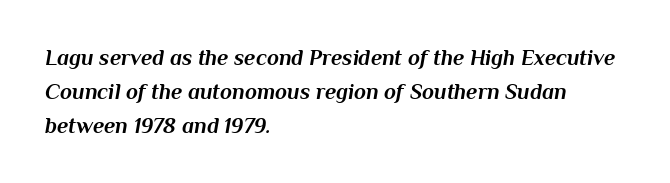
Q: Is the text bold? A: Yes.
Q: Is the text italic (slanted)? A: Yes, it leans right by about 10 degrees.
Q: Is the text underlined? A: No.
Q: How is the paragraph aligned? A: Left-aligned.
Q: Is the spacing between letters normal or unusually wide? A: Normal.
Q: Is the spacing between lines tight, normal or loose? A: Normal.
